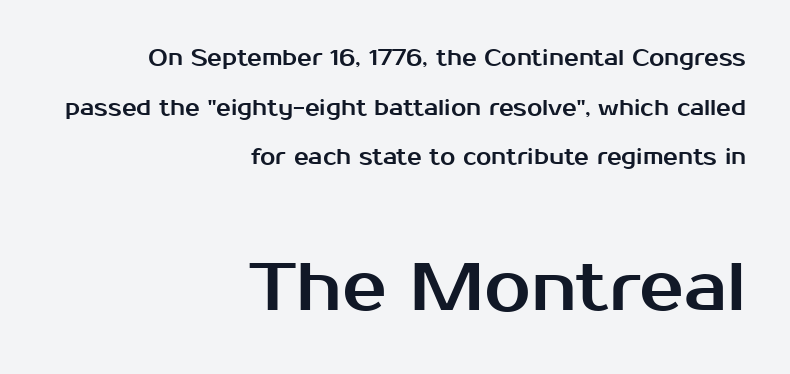
{"serif": "no", "italic": "no", "width": "normal", "stroke_contrast": "medium", "x_height": "medium", "monospaced": "no", "underline": "no", "align": "right", "line_spacing": "loose", "line_spacing_ratio": 2.26, "letter_spacing": "normal", "letter_spacing_em": 0.0, "larger_block": "second", "size_ratio": 3.05, "glyph_px": 67}
